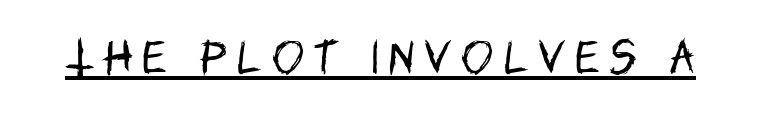
Q: Is the text bold? A: No.
Q: Is the text italic (slanted)? A: No, it is upright.
Q: Is the typeface a serif or a sans-serif typeface? A: Sans-serif.
Q: Is the text underlined? A: Yes.
Q: Is the spacing between letters normal or unusually wide? A: Unusually wide.
Q: Width (condensed, normal, or wide)? A: Condensed.
Q: Stroke contrast? A: Low.
Q: x-height? A: Large.
Q: Monospaced? A: No.
